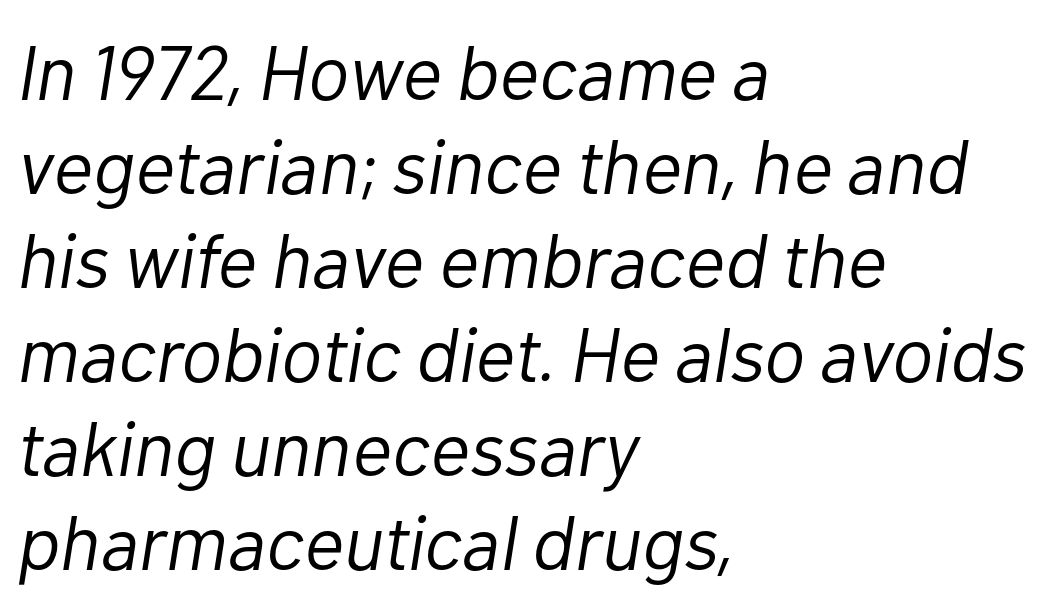
Weight class: somewhere from thin through regular. Line beginnings align vertically; line endings do not. The letters sit at their default tracking, neither squeezed nor spread. A typesetter would call this proportional, since set widths differ per character. Posture: slanted.
